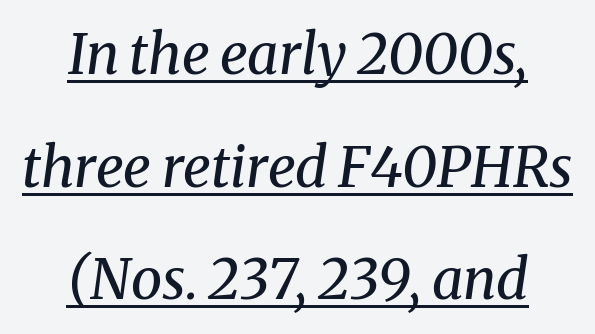
Q: Is the text bold? A: No.
Q: Is the text italic (slanted)? A: Yes, it leans right by about 8 degrees.
Q: Is the typeface a serif or a sans-serif typeface? A: Serif.
Q: Is the text underlined? A: Yes.
Q: How is the paragraph aligned? A: Centered.
Q: Is the spacing between letters normal or unusually wide? A: Normal.
Q: Is the spacing between lines tight, normal or loose? A: Loose.
Q: Width (condensed, normal, or wide)? A: Normal.
Q: Stroke contrast? A: Medium.
Q: x-height? A: Medium.
Q: Monospaced? A: No.
